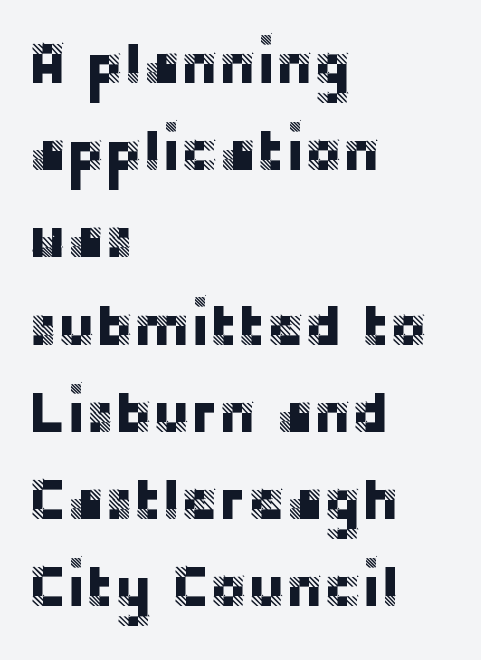
{"serif": "no", "italic": "no", "width": "normal", "stroke_contrast": "low", "x_height": "large", "monospaced": "no", "underline": "no", "align": "left", "line_spacing": "normal", "line_spacing_ratio": 1.53, "letter_spacing": "normal", "letter_spacing_em": 0.0, "glyph_px": 57}
